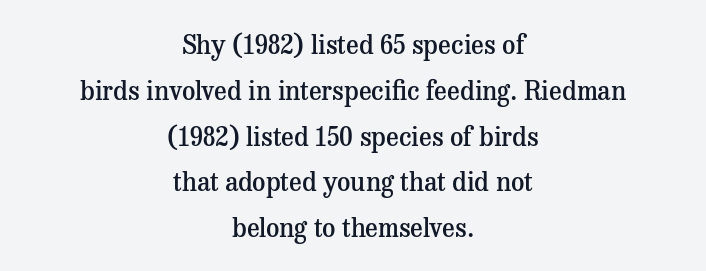
The image shows 26 px text type, upright; set centered, line spacing 1.76x, normal letter spacing, not underlined.
